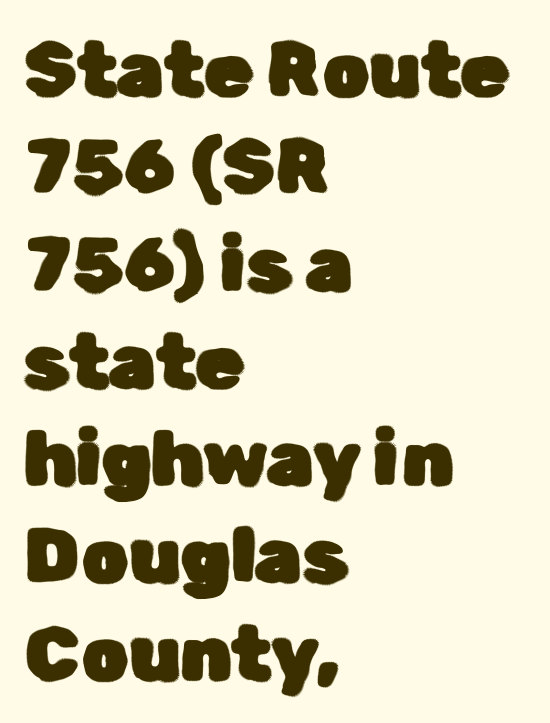
{"serif": "no", "italic": "no", "width": "normal", "stroke_contrast": "low", "x_height": "medium", "monospaced": "no", "underline": "no", "align": "left", "line_spacing": "normal", "line_spacing_ratio": 1.28, "letter_spacing": "normal", "letter_spacing_em": 0.0, "glyph_px": 76}
